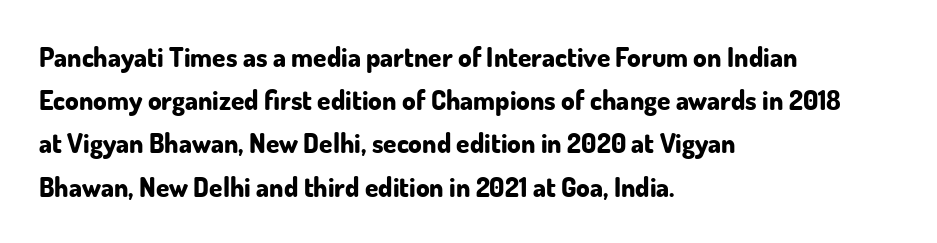
The image shows 27 px bold type, upright; set left-aligned, normal line spacing (1.6x), normal letter spacing, not underlined.
